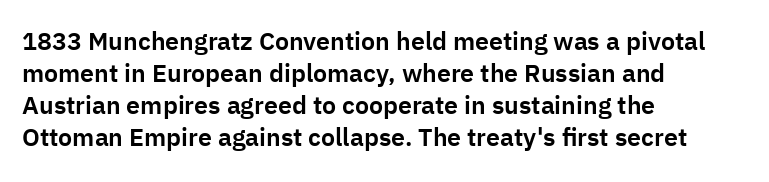
The image shows 25 px text type, upright; set left-aligned, normal line spacing (1.28x), normal letter spacing, not underlined.
